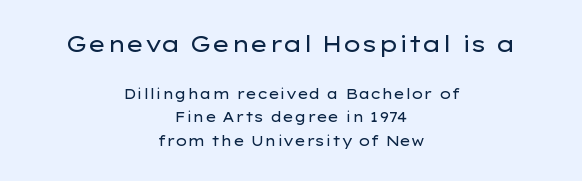
The image shows 22 px text type, upright; set centered, normal line spacing (1.69x), normal letter spacing, not underlined; the first (top) block is 1.57x larger.
